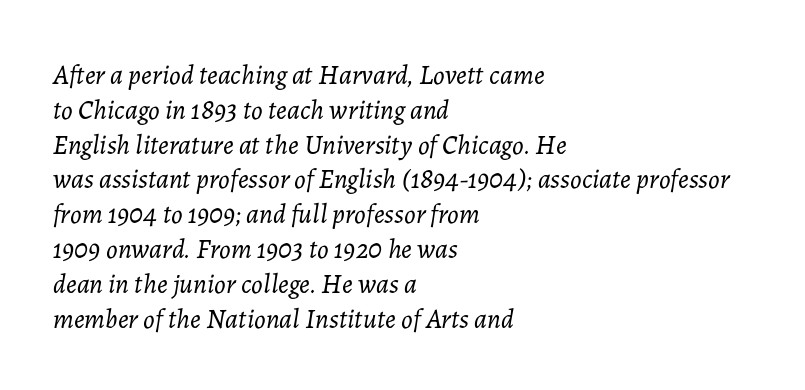
Q: Is the text bold? A: No.
Q: Is the text italic (slanted)? A: Yes, it leans right by about 7 degrees.
Q: Is the text underlined? A: No.
Q: How is the paragraph aligned? A: Left-aligned.
Q: Is the spacing between letters normal or unusually wide? A: Normal.
Q: Is the spacing between lines tight, normal or loose? A: Normal.
